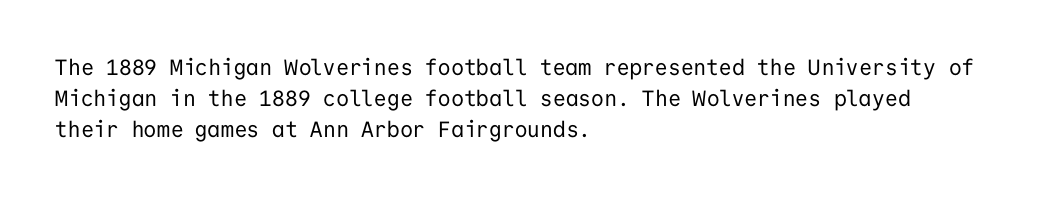
{"italic": "no", "bold": "no", "underline": "no", "align": "left", "line_spacing": "normal", "line_spacing_ratio": 1.4, "letter_spacing": "normal", "letter_spacing_em": 0.0, "glyph_px": 22}
